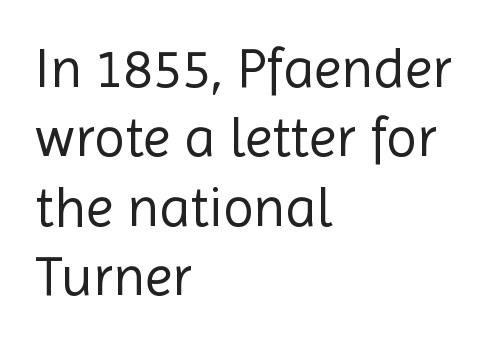
The passage shown is typed in a proportional face where columns would drift. The weight tops out at a normal text grade. Descender tails drop into unmarked territory. Each word holds together tightly as a unit, with standard inter-letter gaps. The setting favours the left margin, as ordinary paragraphs usually do.
